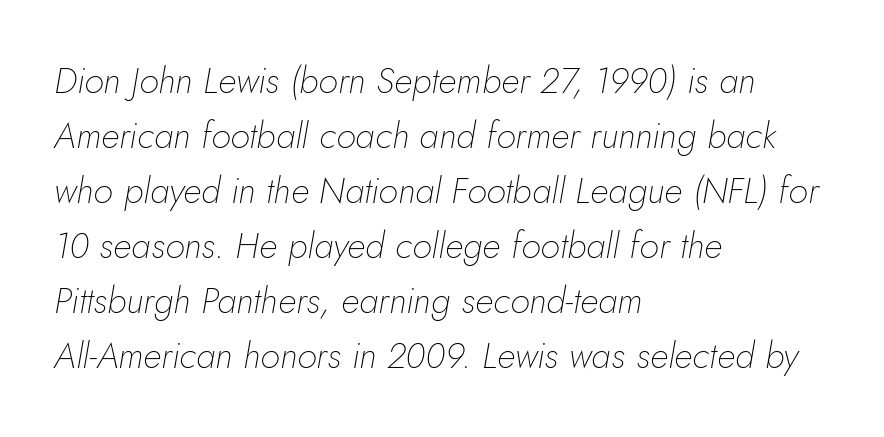
Q: Is the text bold? A: No.
Q: Is the text italic (slanted)? A: Yes, it leans right by about 5 degrees.
Q: Is the text underlined? A: No.
Q: How is the paragraph aligned? A: Left-aligned.
Q: Is the spacing between letters normal or unusually wide? A: Normal.
Q: Is the spacing between lines tight, normal or loose? A: Normal.
Q: Width (condensed, normal, or wide)? A: Normal.
Q: Stroke contrast? A: Low.
Q: x-height? A: Small.
Q: Monospaced? A: No.
